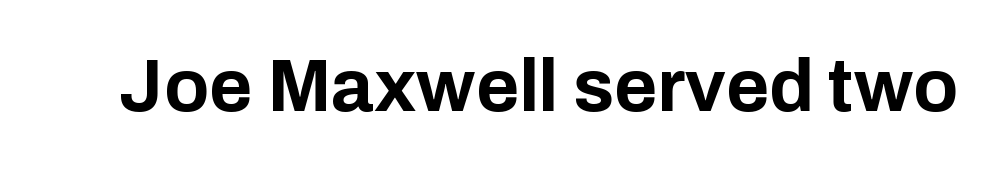
Q: Is the text bold? A: Yes.
Q: Is the text italic (slanted)? A: No, it is upright.
Q: Is the typeface a serif or a sans-serif typeface? A: Sans-serif.
Q: Is the text underlined? A: No.
Q: Is the spacing between letters normal or unusually wide? A: Normal.
Q: Width (condensed, normal, or wide)? A: Normal.
Q: Stroke contrast? A: Low.
Q: x-height? A: Medium.
Q: Monospaced? A: No.
